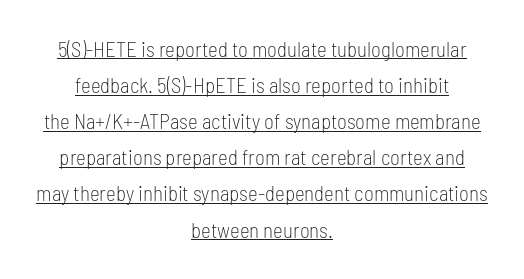
Q: Is the text bold? A: No.
Q: Is the text italic (slanted)? A: No, it is upright.
Q: Is the text underlined? A: Yes.
Q: How is the paragraph aligned? A: Centered.
Q: Is the spacing between letters normal or unusually wide? A: Normal.
